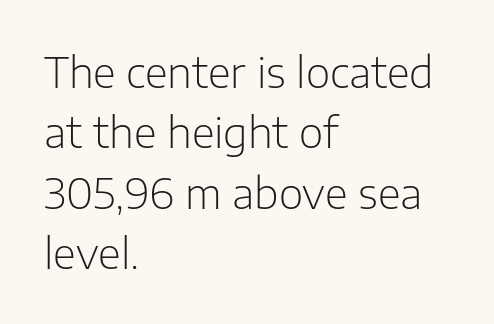
Q: Is the text bold? A: No.
Q: Is the text italic (slanted)? A: No, it is upright.
Q: Is the typeface a serif or a sans-serif typeface? A: Sans-serif.
Q: Is the text underlined? A: No.
Q: How is the paragraph aligned? A: Left-aligned.
Q: Is the spacing between letters normal or unusually wide? A: Normal.
Q: Is the spacing between lines tight, normal or loose? A: Normal.
Q: Width (condensed, normal, or wide)? A: Normal.
Q: Stroke contrast? A: Low.
Q: x-height? A: Medium.
Q: Monospaced? A: No.
